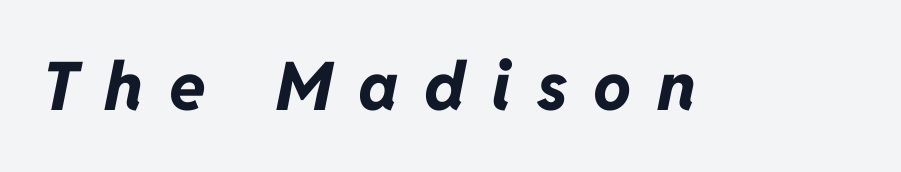
The gap between lines stays unmarked. Plenty of ink on the page — the face is bold. The letters advance in unequal steps, a hallmark of proportional type. The glyphs look as if they've been sheared to an angle. The gaps between neighbouring characters are conspicuously large.
